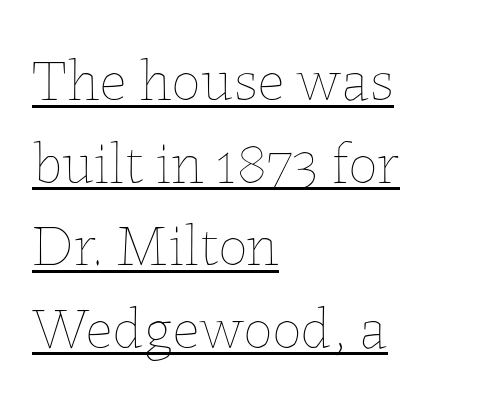
The specimen includes a rule beneath the text block's lines. The lines in this sample share a left origin and differ only in where they stop. Reading down the column, the eye jumps a familiar distance to each next line. Character widths vary here, with narrow letters taking less room than wide ones. Ascenders rise straight up at ninety degrees. The horizontal fit of the characters is conventional and even.
